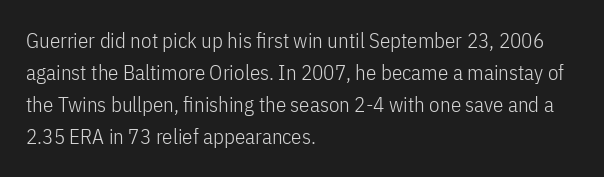
Is the block centered? No — it sits flush against the left margin. Honestly, the row spacing looks completely unremarkable. Check under the words: just untouched page. Ascenders rise straight up at ninety degrees. Nobody touched the tracking dial on this one.
